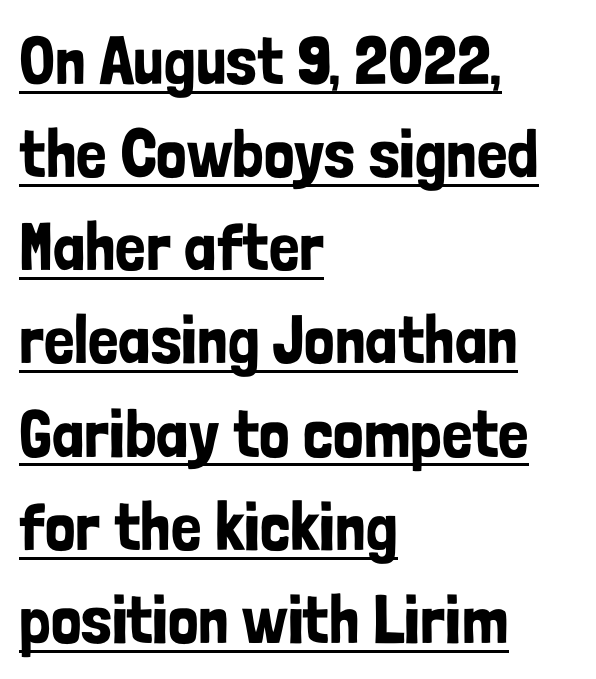
{"serif": "no", "italic": "no", "width": "condensed", "stroke_contrast": "low", "x_height": "medium", "monospaced": "no", "underline": "yes", "align": "left", "line_spacing": "normal", "line_spacing_ratio": 1.37, "letter_spacing": "normal", "letter_spacing_em": 0.0, "glyph_px": 68}
